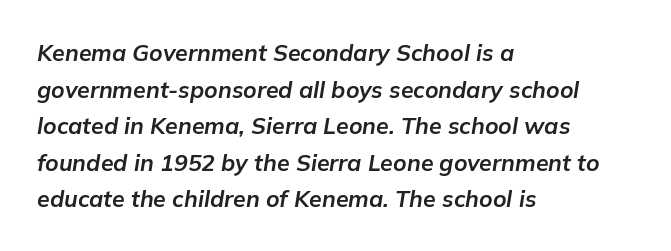
The image shows 23 px bold type, italic (leaning right); set left-aligned, normal line spacing (1.59x), normal letter spacing, not underlined.
